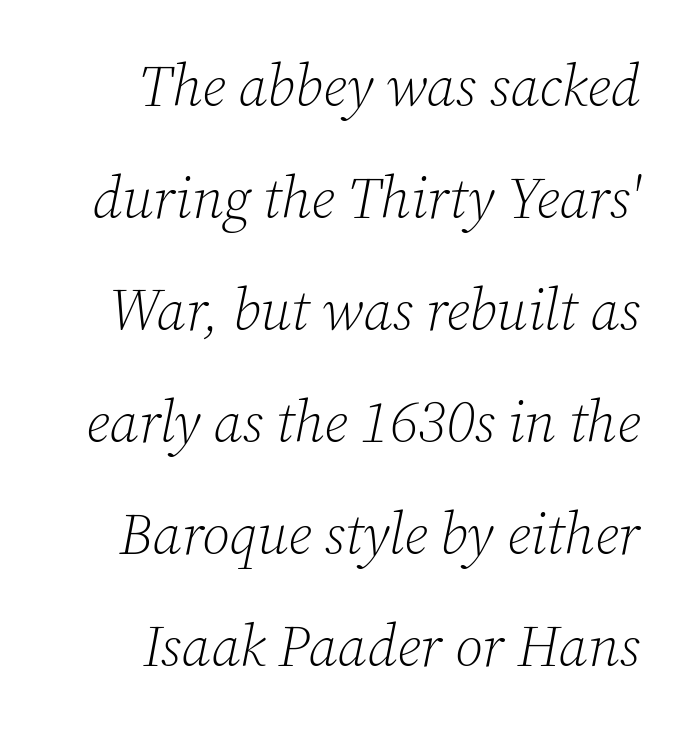
The image shows 58 px light serif type, italic (leaning right); set right-aligned, loose line spacing (1.93x), normal letter spacing, not underlined; low stroke contrast and a medium x-height.
